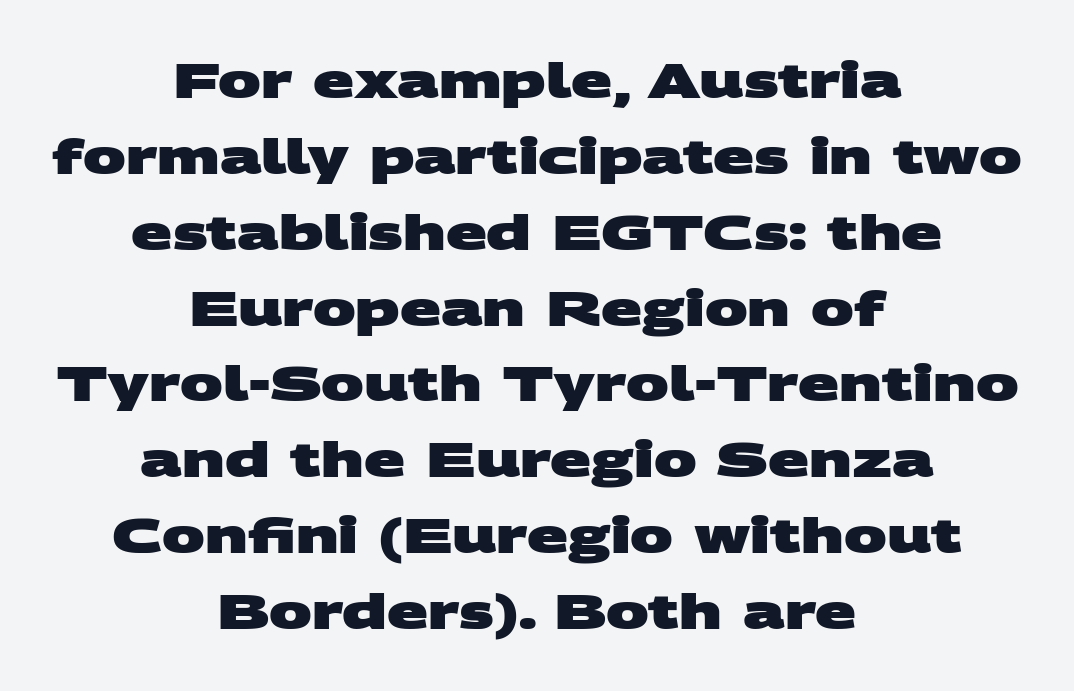
The image shows 48 px heavy, wide sans-serif type; set centered, normal line spacing (1.58x), normal letter spacing, not underlined; medium stroke contrast and a large x-height.
